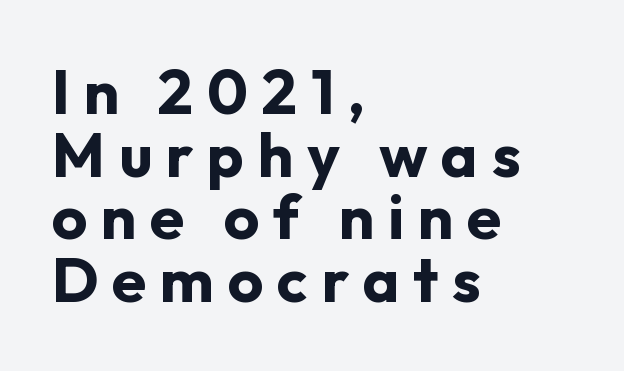
{"serif": "no", "italic": "no", "bold": "yes", "weight": "bold", "width": "normal", "stroke_contrast": "low", "x_height": "medium", "monospaced": "no", "underline": "no", "align": "left", "line_spacing": "tight", "line_spacing_ratio": 1.01, "letter_spacing": "wide", "letter_spacing_em": 0.22, "glyph_px": 62}
